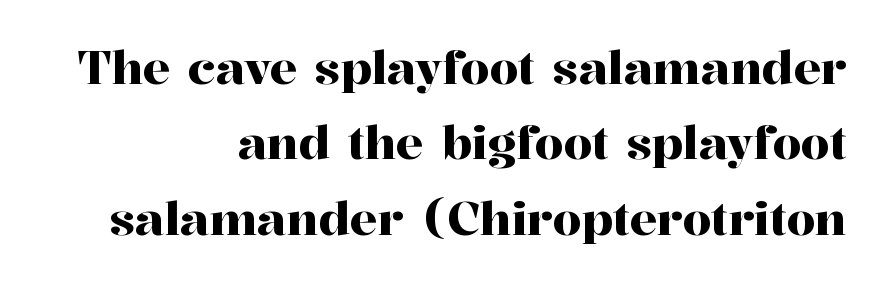
{"serif": "yes", "italic": "no", "width": "normal", "stroke_contrast": "high", "x_height": "medium", "monospaced": "no", "underline": "no", "align": "right", "line_spacing": "normal", "line_spacing_ratio": 1.64, "letter_spacing": "normal", "letter_spacing_em": 0.0, "glyph_px": 46}
